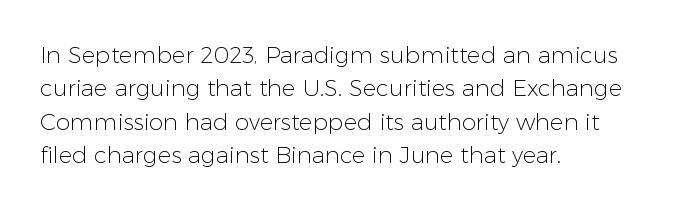
The image shows 23 px text type, upright; set left-aligned, normal line spacing (1.45x), normal letter spacing, not underlined.
